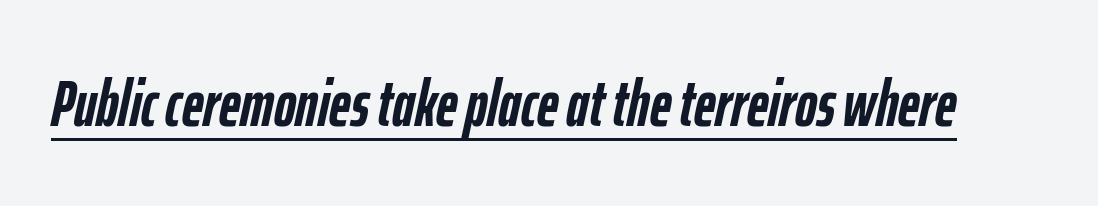
{"italic": "yes", "lean": "right", "slant_degrees": 12, "bold": "yes", "weight": "semibold", "width": "condensed", "stroke_contrast": "low", "x_height": "medium", "monospaced": "no", "underline": "yes", "letter_spacing": "normal", "letter_spacing_em": 0.0, "glyph_px": 66}
